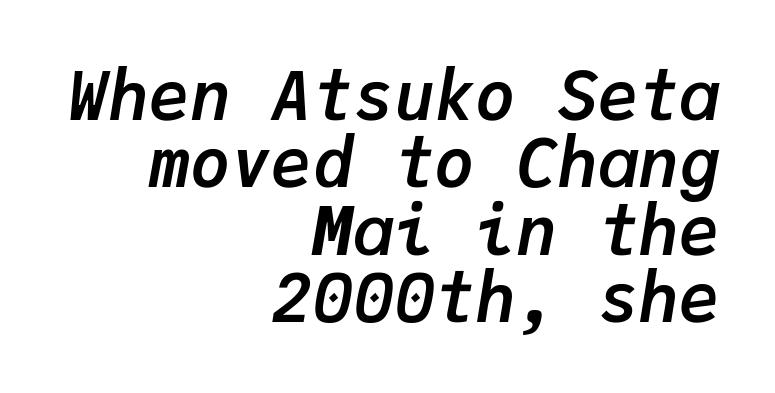
Q: Is the text bold? A: Yes.
Q: Is the text italic (slanted)? A: Yes, it leans right by about 9 degrees.
Q: Is the text underlined? A: No.
Q: How is the paragraph aligned? A: Right-aligned.
Q: Is the spacing between letters normal or unusually wide? A: Normal.
Q: Is the spacing between lines tight, normal or loose? A: Tight.
Q: Width (condensed, normal, or wide)? A: Normal.
Q: Stroke contrast? A: Low.
Q: x-height? A: Medium.
Q: Monospaced? A: Yes.
